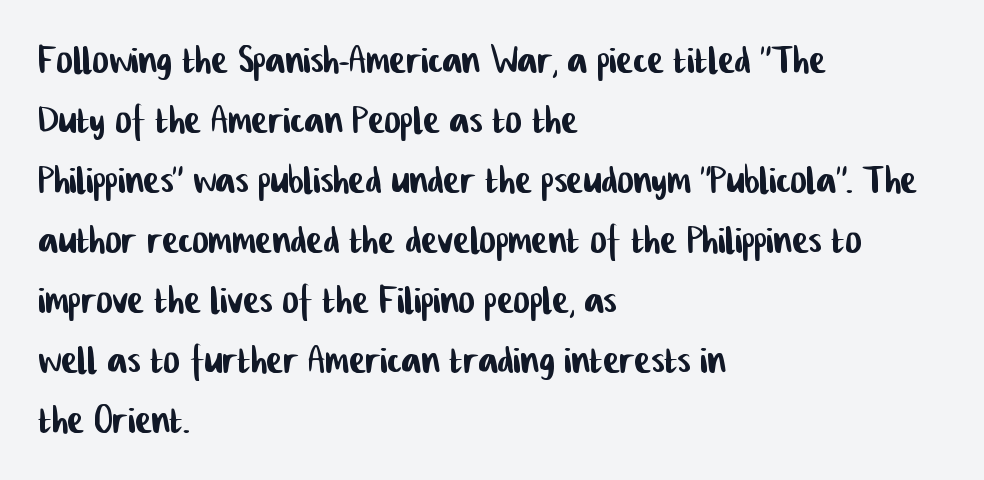
{"serif": "no", "width": "condensed", "stroke_contrast": "low", "x_height": "medium", "monospaced": "no", "underline": "no", "align": "left", "line_spacing_ratio": 1.2, "letter_spacing": "normal", "letter_spacing_em": 0.0, "glyph_px": 50}
